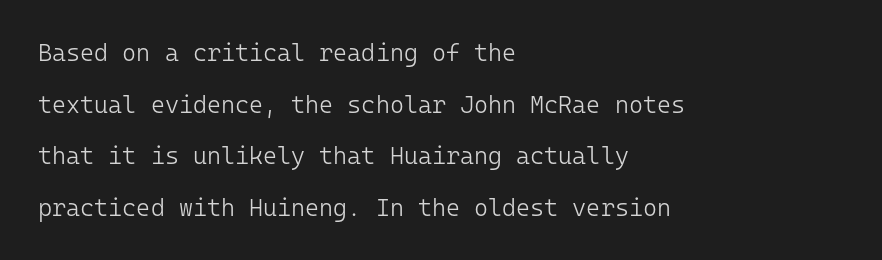
Q: Is the text bold? A: No.
Q: Is the text italic (slanted)? A: No, it is upright.
Q: Is the text underlined? A: No.
Q: How is the paragraph aligned? A: Left-aligned.
Q: Is the spacing between letters normal or unusually wide? A: Normal.
Q: Is the spacing between lines tight, normal or loose? A: Loose.
